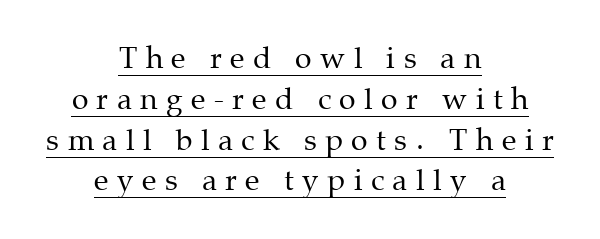
The image shows 30 px regular-weight serif type, upright; set centered, normal line spacing (1.36x), unusually wide letter spacing (+0.28 em), underlined; medium stroke contrast and a medium x-height.
